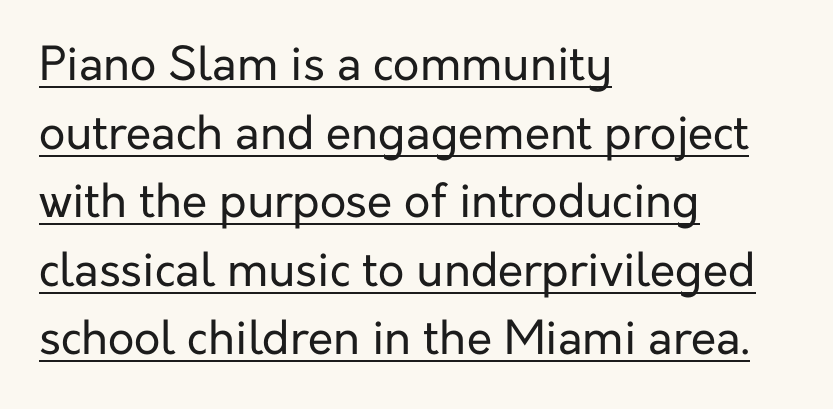
The image shows 46 px regular-weight sans-serif type, upright; set left-aligned, normal line spacing (1.49x), normal letter spacing, underlined; low stroke contrast and a medium x-height.
